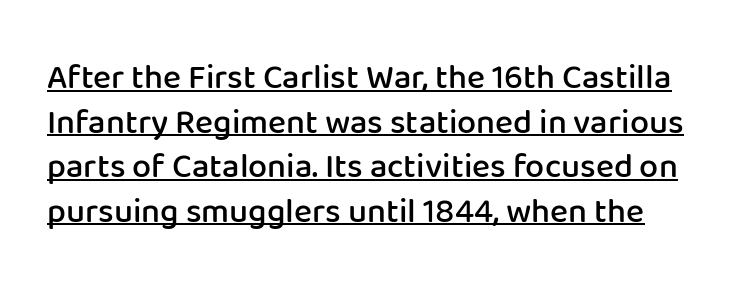
Q: Is the text bold? A: Semi-bold.
Q: Is the text italic (slanted)? A: No, it is upright.
Q: Is the typeface a serif or a sans-serif typeface? A: Sans-serif.
Q: Is the text underlined? A: Yes.
Q: Is the spacing between letters normal or unusually wide? A: Normal.
Q: Is the spacing between lines tight, normal or loose? A: Normal.
Q: Width (condensed, normal, or wide)? A: Normal.
Q: Stroke contrast? A: Low.
Q: x-height? A: Medium.
Q: Monospaced? A: No.
